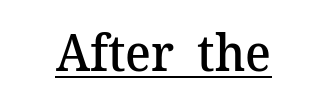
The rendering uses natural spacing where letterforms have individual widths. There is no visible air inserted between adjacent glyphs. This sample carries an underscore along the baseline area. Regarding serifs, this sample has them. These lines were composed using upright roman letters.
